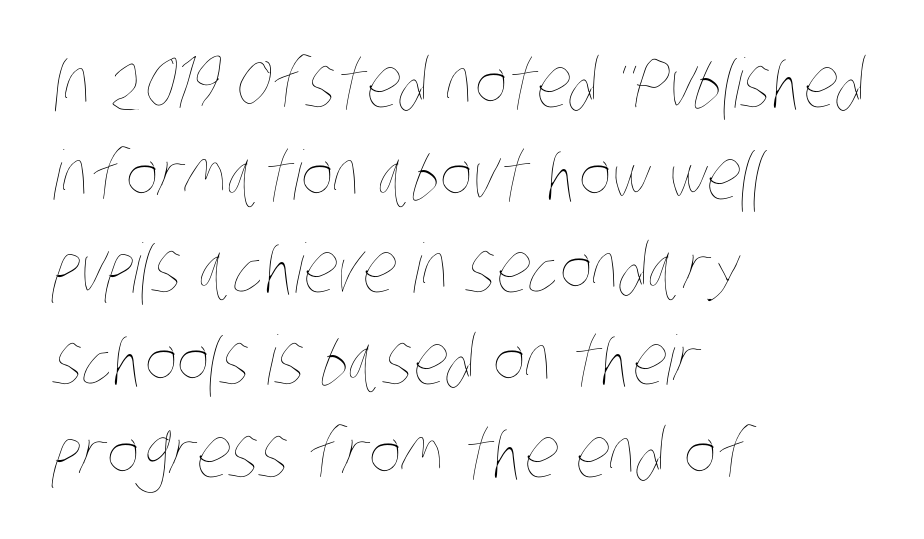
Q: Is the text bold? A: No.
Q: Is the text underlined? A: No.
Q: How is the paragraph aligned? A: Left-aligned.
Q: Is the spacing between letters normal or unusually wide? A: Normal.
Q: Is the spacing between lines tight, normal or loose? A: Normal.
Q: Width (condensed, normal, or wide)? A: Condensed.
Q: Stroke contrast? A: Low.
Q: x-height? A: Large.
Q: Monospaced? A: No.
